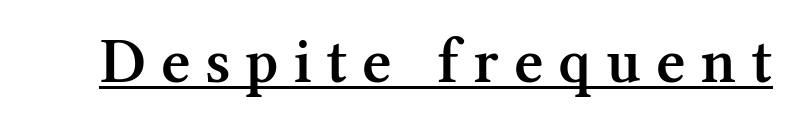
Q: Is the text bold? A: Semi-bold.
Q: Is the text italic (slanted)? A: No, it is upright.
Q: Is the typeface a serif or a sans-serif typeface? A: Serif.
Q: Is the text underlined? A: Yes.
Q: Is the spacing between letters normal or unusually wide? A: Unusually wide.
Q: Width (condensed, normal, or wide)? A: Normal.
Q: Stroke contrast? A: Medium.
Q: x-height? A: Medium.
Q: Monospaced? A: No.
